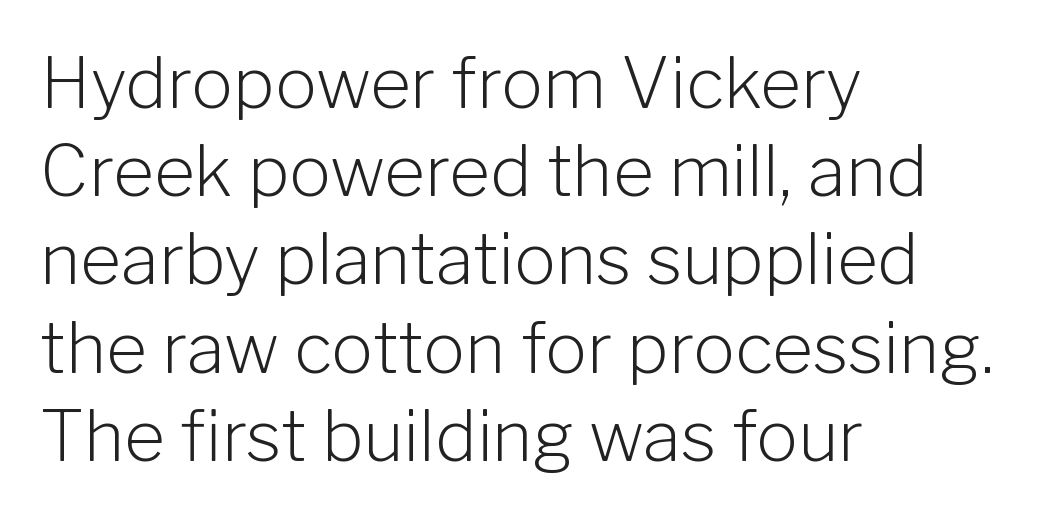
The image shows 70 px light sans-serif type, upright; set left-aligned, normal line spacing (1.26x), normal letter spacing, not underlined; low stroke contrast and a medium x-height.
